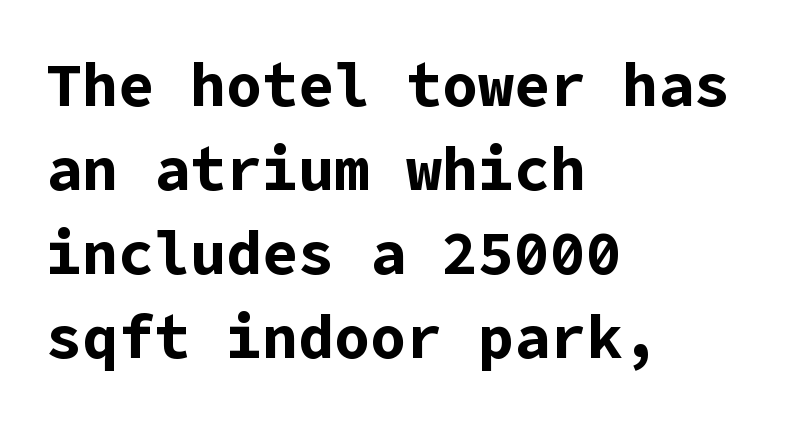
{"serif": "no", "italic": "no", "bold": "yes", "weight": "bold", "width": "normal", "stroke_contrast": "low", "x_height": "medium", "underline": "no", "align": "left", "line_spacing": "normal", "line_spacing_ratio": 1.4, "letter_spacing": "normal", "letter_spacing_em": 0.0, "glyph_px": 60}
